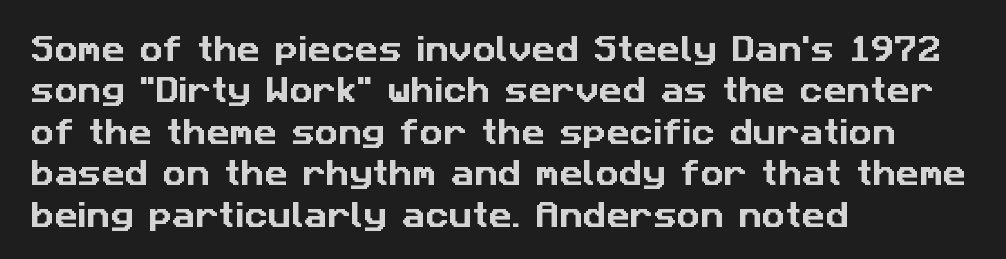
Q: Is the typeface a serif or a sans-serif typeface? A: Sans-serif.
Q: Is the text underlined? A: No.
Q: How is the paragraph aligned? A: Left-aligned.
Q: Is the spacing between letters normal or unusually wide? A: Normal.
Q: Is the spacing between lines tight, normal or loose? A: Normal.
Q: Width (condensed, normal, or wide)? A: Normal.
Q: Stroke contrast? A: Low.
Q: x-height? A: Medium.
Q: Monospaced? A: No.
